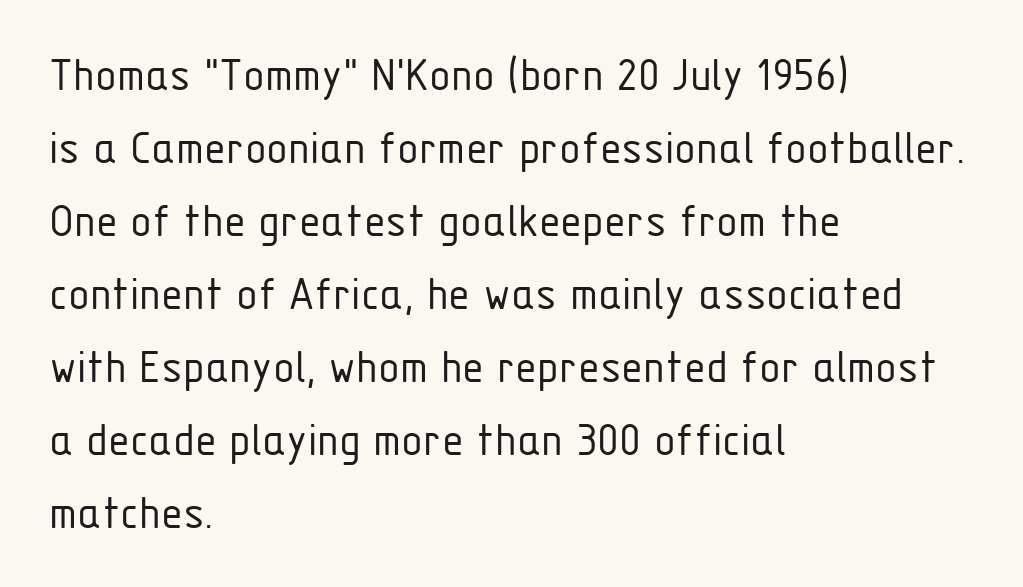
The image shows 50 px light, condensed sans-serif type, upright; set left-aligned, normal line spacing (1.46x), normal letter spacing, not underlined; low stroke contrast and a medium x-height.
